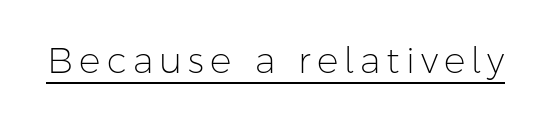
{"serif": "no", "italic": "no", "bold": "no", "weight": "light", "width": "normal", "stroke_contrast": "low", "x_height": "medium", "monospaced": "no", "underline": "yes", "glyph_px": 36}
